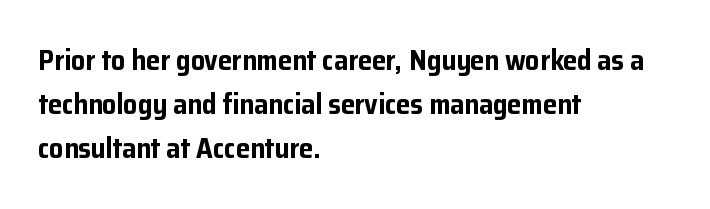
A sans-serif font was chosen for this passage. Observe the ordinary spacing: letters are neighbours, not strangers. Designer's note — italics off, roman on. Caption: multi-line text, flush left, ragged right. You'd pick this weight for a headline — it's a proper bold.
